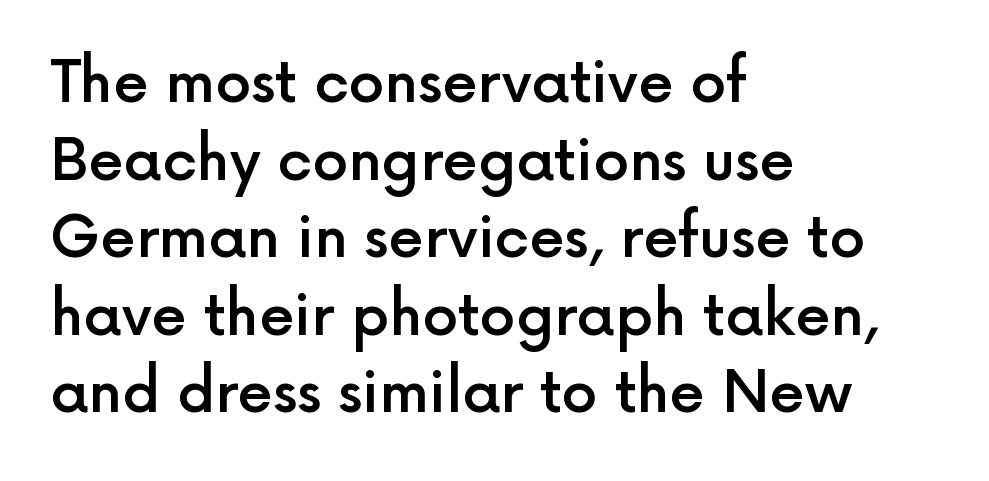
The image shows 57 px semibold sans-serif type, upright; set left-aligned, normal line spacing (1.36x), normal letter spacing, not underlined; a medium x-height.
